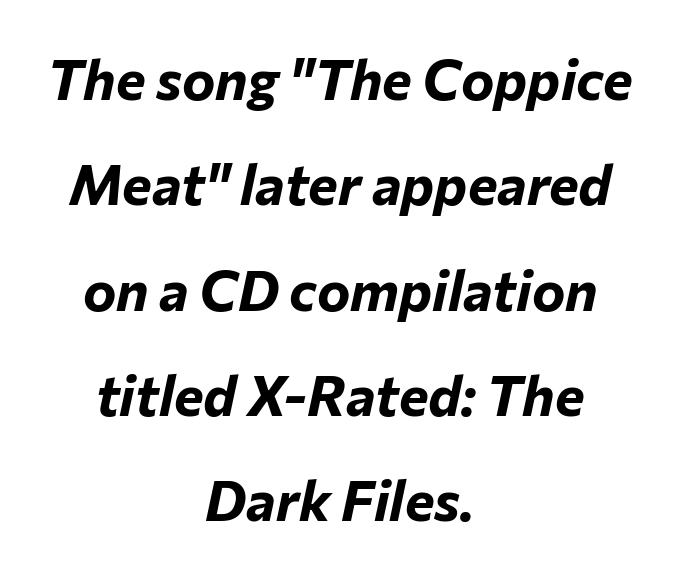
{"italic": "yes", "lean": "right", "slant_degrees": 12, "bold": "yes", "weight": "bold", "width": "normal", "stroke_contrast": "low", "x_height": "medium", "monospaced": "no", "underline": "no", "align": "center", "line_spacing_ratio": 1.88, "letter_spacing": "normal", "letter_spacing_em": 0.0, "glyph_px": 56}
